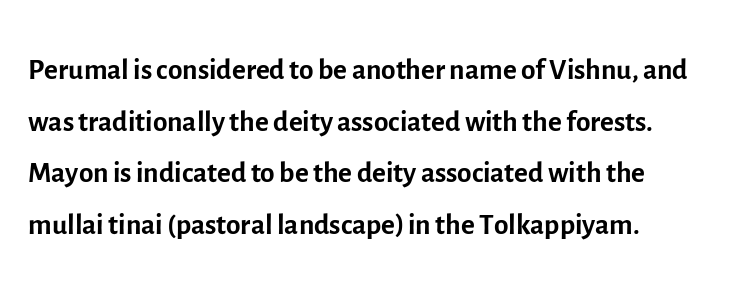
The image shows 42 px regular-weight sans-serif type, upright; set line spacing 1.23x, normal letter spacing, not underlined; a medium x-height.
